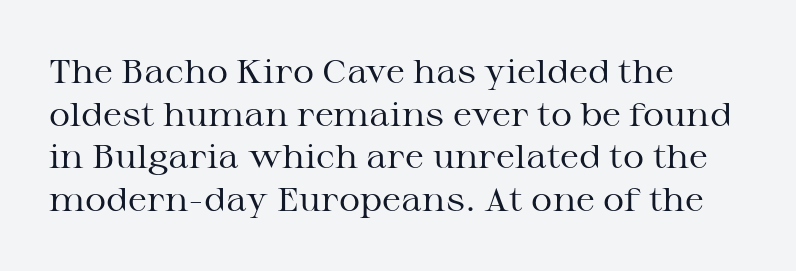
{"serif": "yes", "italic": "no", "bold": "no", "weight": "regular", "width": "wide", "stroke_contrast": "medium", "x_height": "medium", "monospaced": "no", "underline": "no", "align": "left", "line_spacing": "normal", "line_spacing_ratio": 1.29, "letter_spacing": "normal", "letter_spacing_em": 0.0, "glyph_px": 33}
